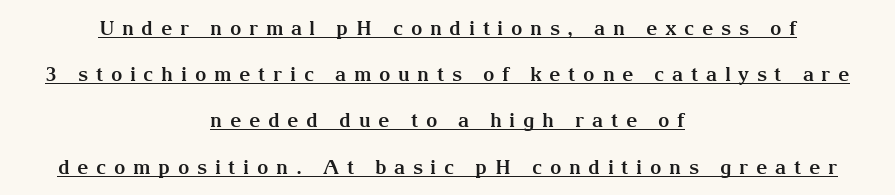
The image shows 20 px bold type, upright; set centered, loose line spacing (2.31x), unusually wide letter spacing (+0.38 em), underlined.
